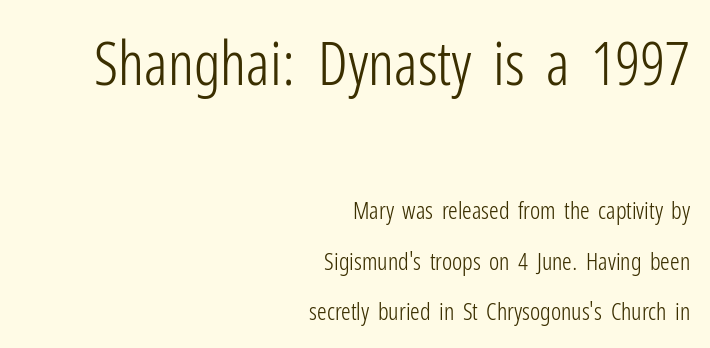
The image shows 60 px light, condensed sans-serif type, upright; set right-aligned, loose line spacing (2.09x), normal letter spacing, not underlined; the first (top) block is 2.5x larger; low stroke contrast and a medium x-height.
